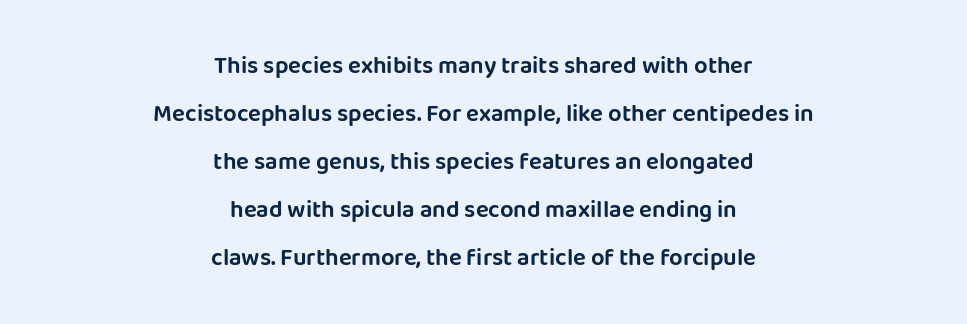
This rendering features lettering with no underline. Short and long lines alike share a common midpoint. A typesetter would mark this as roman, not italic. Tracking here is standard; glyphs follow each other at the usual distance. A great deal of white space separates one row of letters from the next.
